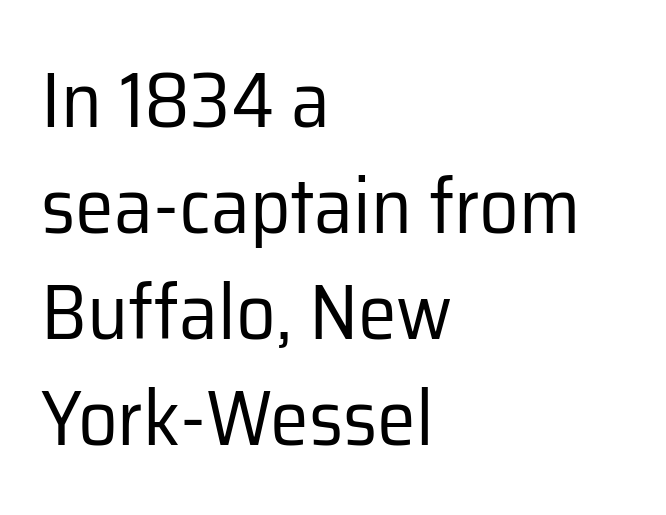
The image shows 78 px regular-weight sans-serif type, upright; set left-aligned, normal line spacing (1.36x), normal letter spacing, not underlined; low stroke contrast and a medium x-height.
